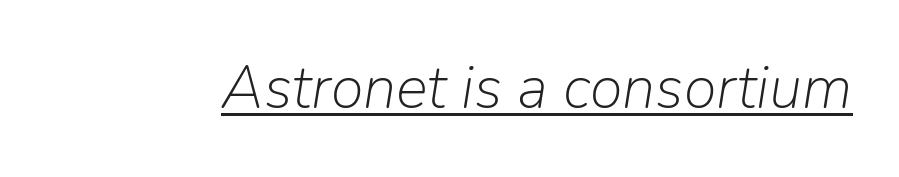
{"italic": "yes", "lean": "right", "slant_degrees": 9, "bold": "no", "weight": "light", "width": "normal", "stroke_contrast": "low", "x_height": "medium", "monospaced": "no", "underline": "yes", "letter_spacing": "normal", "letter_spacing_em": 0.0, "glyph_px": 60}
